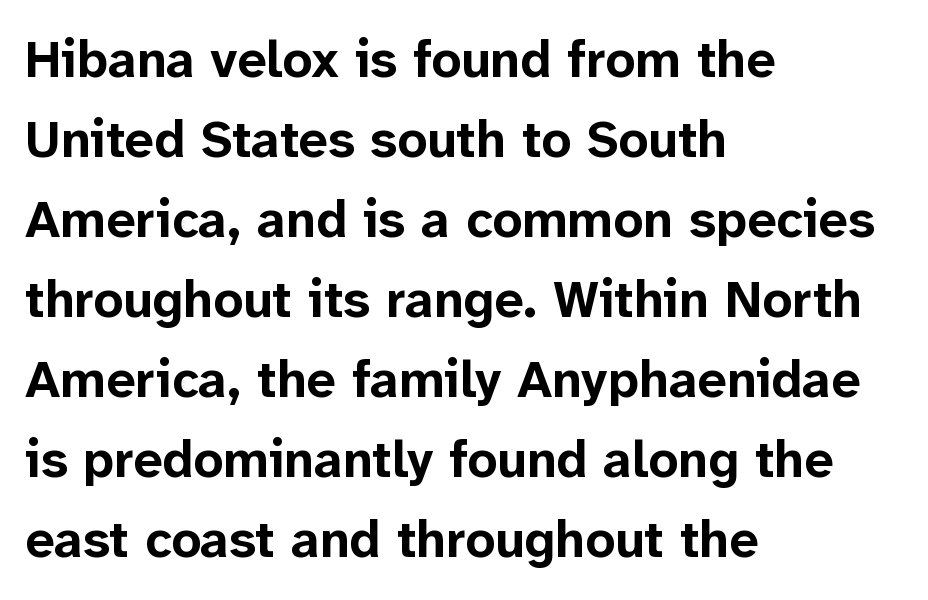
Letter spacing: default. These lines stack with their left ends in a neat column. The font family rendered here belongs to the sans-serif group. Each row of text sits above clean, open space. The letters advance in unequal steps, a hallmark of proportional type. One glance says typical: line gaps are just what's usual.
